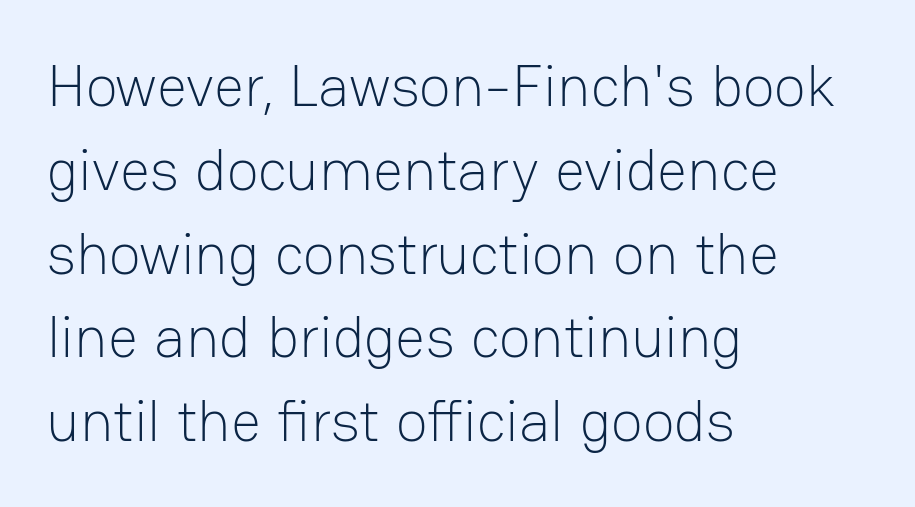
The rendering uses natural spacing where letterforms have individual widths. Beneath every word, the page is bare. This sample keeps an unexceptional amount of space between lines. The designer went with a sans here, leaving each stem footless. A roman cut, with each character standing at attention. The typesetter chose a ragged-right arrangement here.
